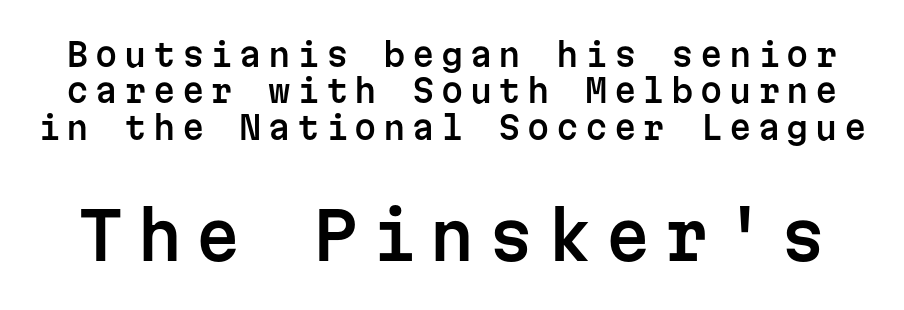
The image shows 65 px sans-serif type, upright, monospaced; set tight line spacing (1.14x), unusually wide letter spacing (+0.2 em), not underlined; the second (bottom) block is 2.03x larger; low stroke contrast and a medium x-height.
